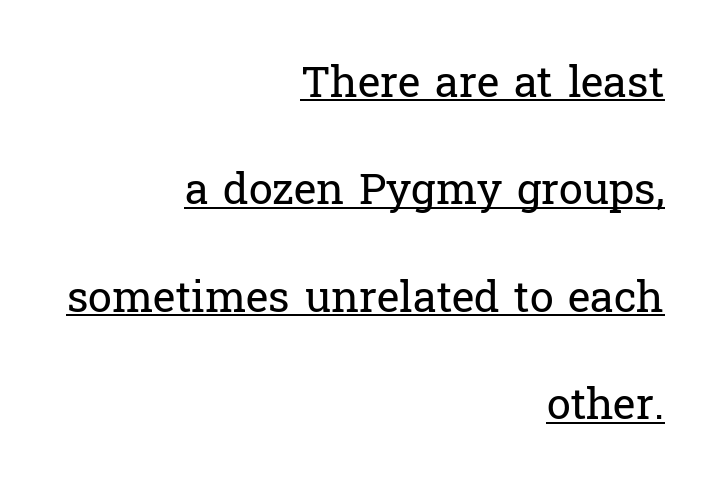
Q: Is the text bold? A: No.
Q: Is the text italic (slanted)? A: No, it is upright.
Q: Is the typeface a serif or a sans-serif typeface? A: Serif.
Q: Is the text underlined? A: Yes.
Q: How is the paragraph aligned? A: Right-aligned.
Q: Is the spacing between letters normal or unusually wide? A: Normal.
Q: Is the spacing between lines tight, normal or loose? A: Loose.
Q: Width (condensed, normal, or wide)? A: Normal.
Q: Stroke contrast? A: Low.
Q: x-height? A: Medium.
Q: Monospaced? A: No.
